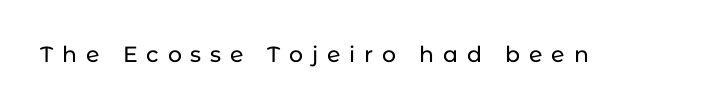
Q: Is the text italic (slanted)? A: No, it is upright.
Q: Is the text underlined? A: No.
Q: Is the spacing between letters normal or unusually wide? A: Unusually wide.
